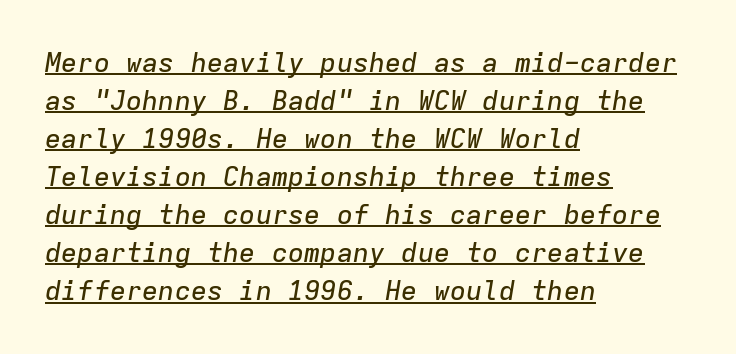
The image shows 27 px text type, italic (leaning right); set left-aligned, normal line spacing (1.41x), normal letter spacing, underlined.
